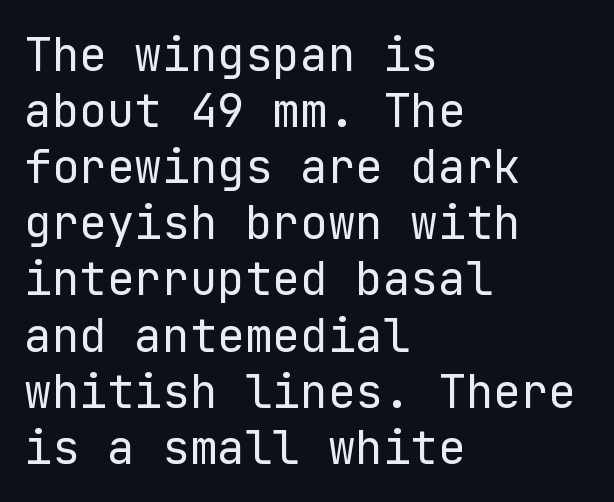
The image shows 46 px regular-weight sans-serif type, upright; set left-aligned, line spacing 1.22x, normal letter spacing, not underlined; low stroke contrast and a medium x-height.
